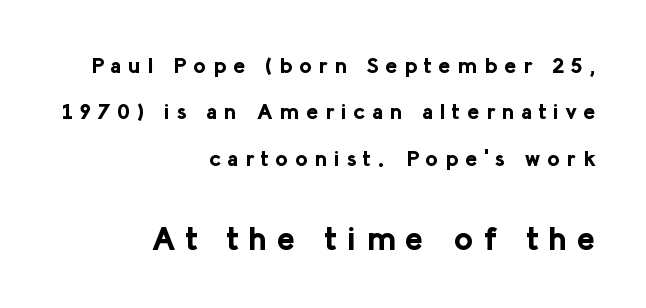
Q: Is the text bold? A: Yes.
Q: Is the text italic (slanted)? A: No, it is upright.
Q: Is the typeface a serif or a sans-serif typeface? A: Sans-serif.
Q: Is the text underlined? A: No.
Q: How is the paragraph aligned? A: Right-aligned.
Q: Is the spacing between letters normal or unusually wide? A: Unusually wide.
Q: Is the spacing between lines tight, normal or loose? A: Loose.
Q: Which block of text is set in a larger size, the first (top) or the second (bottom)? A: The second (bottom) one.
Q: Width (condensed, normal, or wide)? A: Normal.
Q: Stroke contrast? A: Low.
Q: x-height? A: Medium.
Q: Monospaced? A: No.
